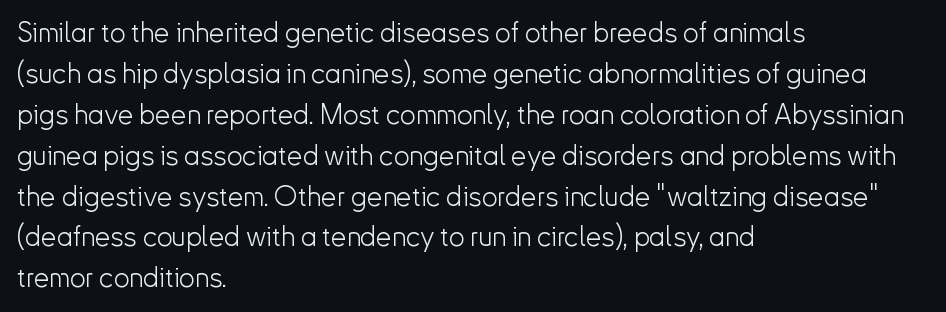
Q: Is the text bold? A: No.
Q: Is the text italic (slanted)? A: No, it is upright.
Q: Is the typeface a serif or a sans-serif typeface? A: Sans-serif.
Q: Is the text underlined? A: No.
Q: How is the paragraph aligned? A: Left-aligned.
Q: Is the spacing between letters normal or unusually wide? A: Normal.
Q: Is the spacing between lines tight, normal or loose? A: Normal.
Q: Width (condensed, normal, or wide)? A: Normal.
Q: Stroke contrast? A: Low.
Q: x-height? A: Small.
Q: Monospaced? A: No.
